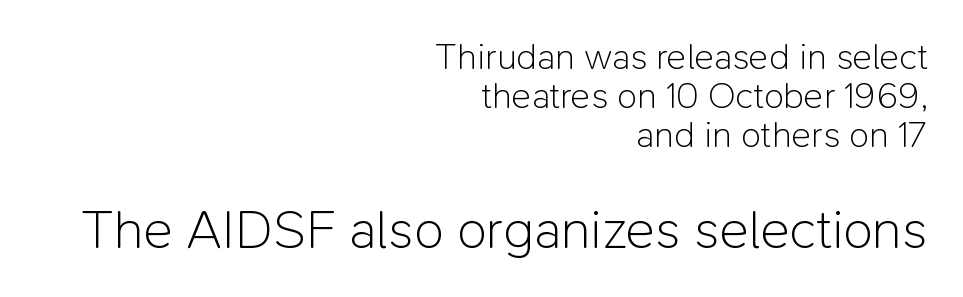
Q: Is the text bold? A: No.
Q: Is the text italic (slanted)? A: No, it is upright.
Q: Is the typeface a serif or a sans-serif typeface? A: Sans-serif.
Q: Is the text underlined? A: No.
Q: How is the paragraph aligned? A: Right-aligned.
Q: Is the spacing between letters normal or unusually wide? A: Normal.
Q: Is the spacing between lines tight, normal or loose? A: Tight.
Q: Which block of text is set in a larger size, the first (top) or the second (bottom)? A: The second (bottom) one.
Q: Width (condensed, normal, or wide)? A: Normal.
Q: Stroke contrast? A: Low.
Q: x-height? A: Medium.
Q: Monospaced? A: No.
